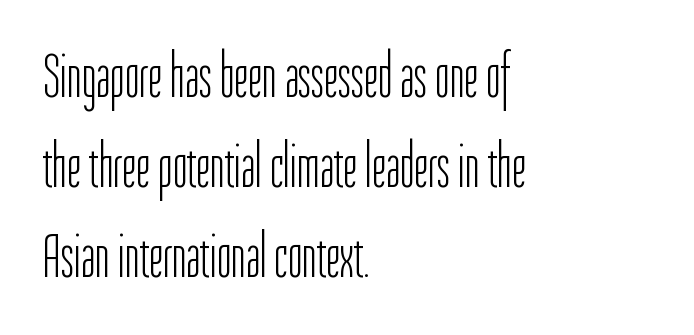
Q: Is the text bold? A: No.
Q: Is the text italic (slanted)? A: No, it is upright.
Q: Is the typeface a serif or a sans-serif typeface? A: Sans-serif.
Q: Is the text underlined? A: No.
Q: How is the paragraph aligned? A: Left-aligned.
Q: Is the spacing between letters normal or unusually wide? A: Normal.
Q: Is the spacing between lines tight, normal or loose? A: Normal.
Q: Width (condensed, normal, or wide)? A: Condensed.
Q: Stroke contrast? A: Low.
Q: x-height? A: Medium.
Q: Monospaced? A: No.
